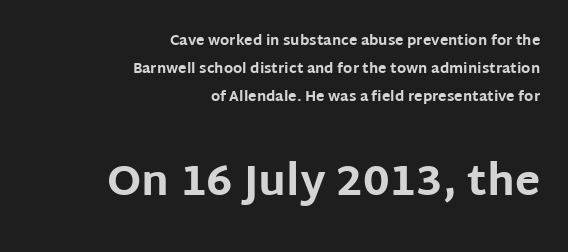
Q: Is the text bold? A: Yes.
Q: Is the text italic (slanted)? A: No, it is upright.
Q: Is the typeface a serif or a sans-serif typeface? A: Sans-serif.
Q: Is the text underlined? A: No.
Q: How is the paragraph aligned? A: Right-aligned.
Q: Is the spacing between letters normal or unusually wide? A: Normal.
Q: Is the spacing between lines tight, normal or loose? A: Loose.
Q: Which block of text is set in a larger size, the first (top) or the second (bottom)? A: The second (bottom) one.
Q: Width (condensed, normal, or wide)? A: Normal.
Q: Stroke contrast? A: Low.
Q: x-height? A: Large.
Q: Monospaced? A: No.
